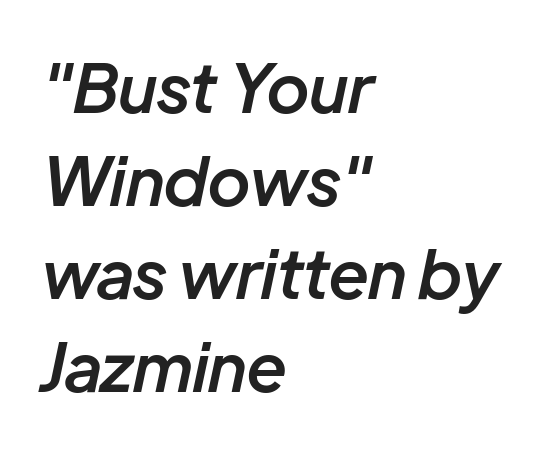
{"italic": "yes", "lean": "right", "slant_degrees": 12, "bold": "semi", "weight": "semibold", "width": "normal", "stroke_contrast": "low", "x_height": "medium", "monospaced": "no", "underline": "no", "align": "left", "line_spacing": "normal", "line_spacing_ratio": 1.39, "letter_spacing": "normal", "letter_spacing_em": 0.0, "glyph_px": 67}
